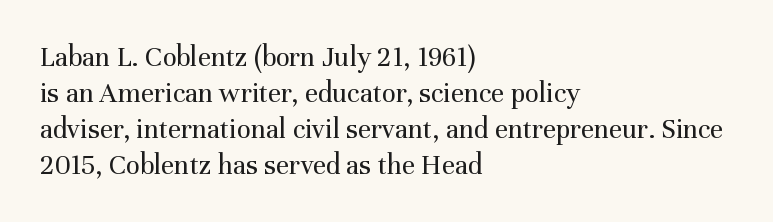
Looks like regular typesetting: each glyph gets only the width it needs. Glance below the letters and you will spot only blank space. Summary of weight: not heavy and not bold. Serif or sans? Serif — the stroke terminals have little feet.
